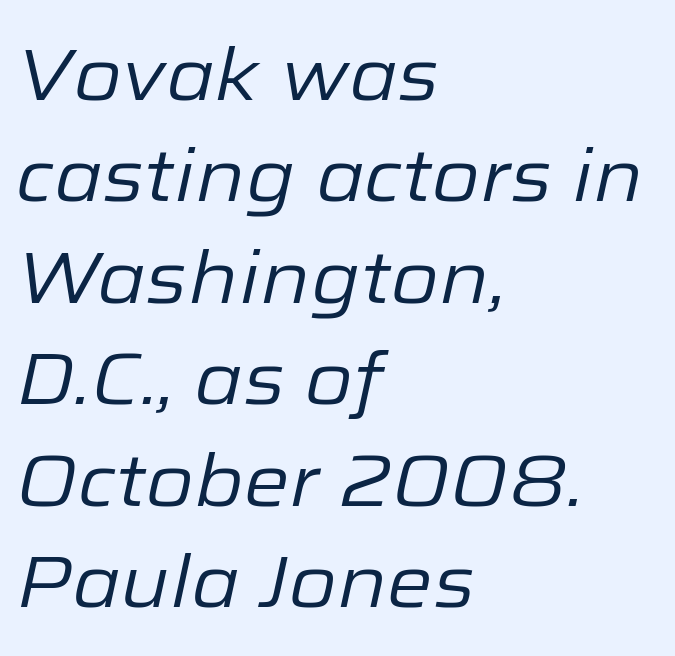
The font is comparable to plain body text, perhaps lighter. The space between consecutive lines is moderate. The space directly below the letters is spotless. If you drew a line through each stem, it would be angled. This sample is left-justified, so line endings fall wherever the words run out. Compared with typical body copy, the letter spacing here is the same.
